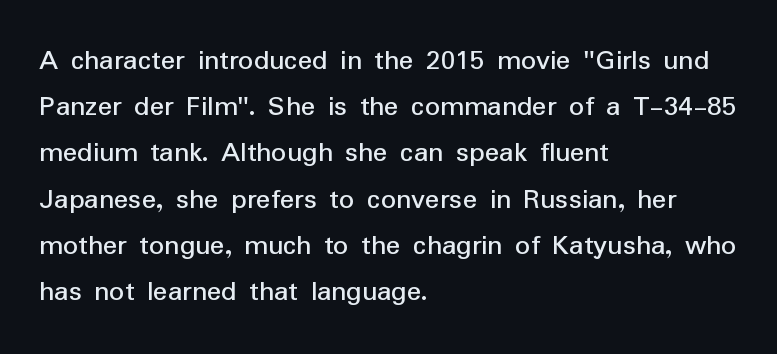
The image shows 30 px sans-serif type, upright; set left-aligned, normal line spacing (1.54x), normal letter spacing, not underlined; low stroke contrast and a medium x-height.
